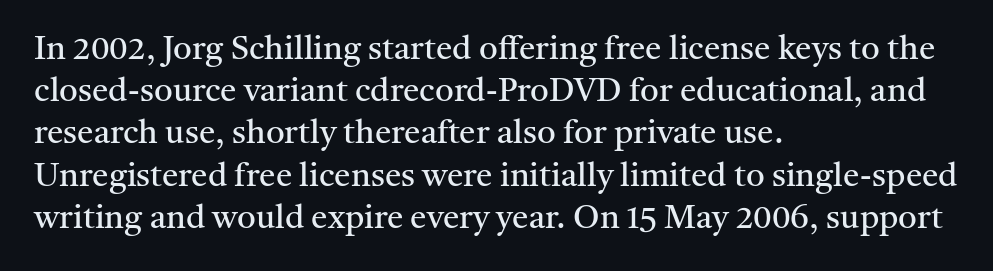
{"serif": "yes", "italic": "no", "bold": "no", "weight": "regular", "width": "normal", "stroke_contrast": "medium", "x_height": "medium", "monospaced": "no", "underline": "no", "align": "left", "line_spacing": "normal", "line_spacing_ratio": 1.28, "letter_spacing": "normal", "letter_spacing_em": 0.0, "glyph_px": 33}
